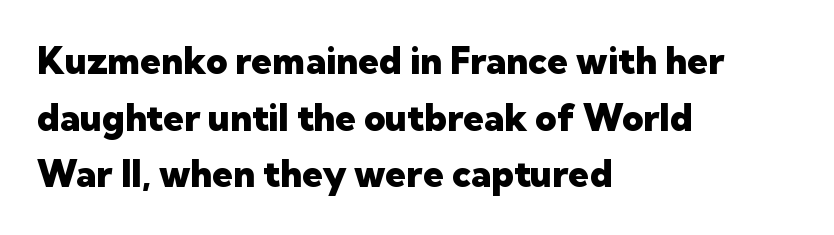
Short and long lines alike share a common starting point at left. The type sits square on the baseline with zero lean. The font is running at its bold setting. A bare baseline throughout the passage. These lines are rendered in a variable-pitch font. The rows are spaced the way most documents space them.
